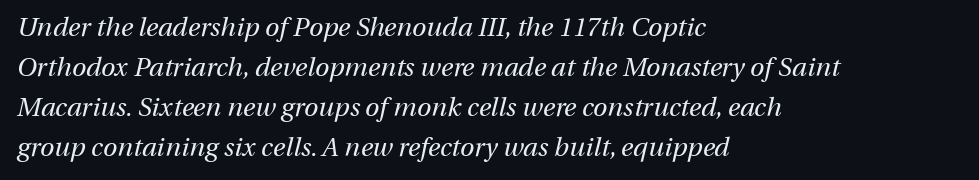
Q: Is the text bold? A: No.
Q: Is the text italic (slanted)? A: Yes, it leans right by about 13 degrees.
Q: Is the text underlined? A: No.
Q: How is the paragraph aligned? A: Left-aligned.
Q: Is the spacing between letters normal or unusually wide? A: Normal.
Q: Is the spacing between lines tight, normal or loose? A: Normal.
